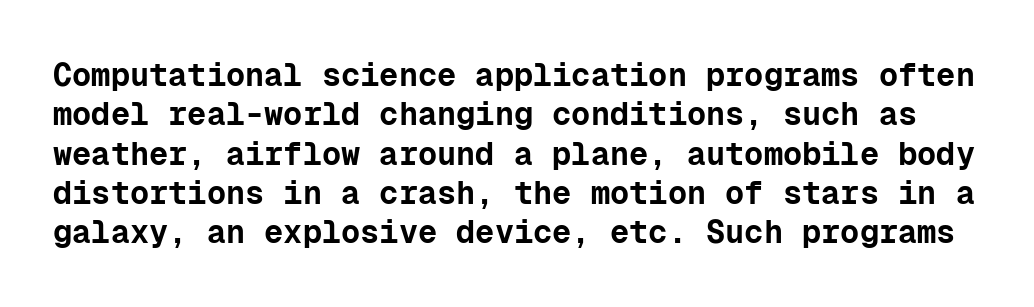
Thick stems and heavy bowls — unmistakably bold. Nothing unusual about the tracking: characters are spaced as the font intends. In terms of letterform style, serifs are entirely absent. When letters stand straight like this, we call the style roman or upright.
